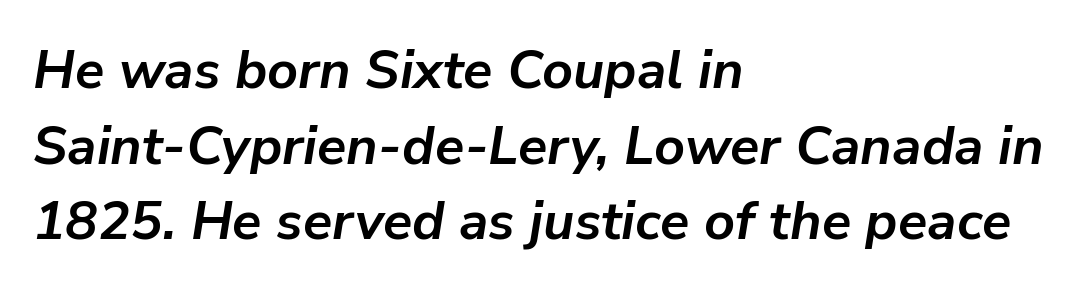
The image shows 54 px semibold type, italic (leaning right); set left-aligned, normal line spacing (1.4x), normal letter spacing, not underlined; low stroke contrast and a medium x-height.
